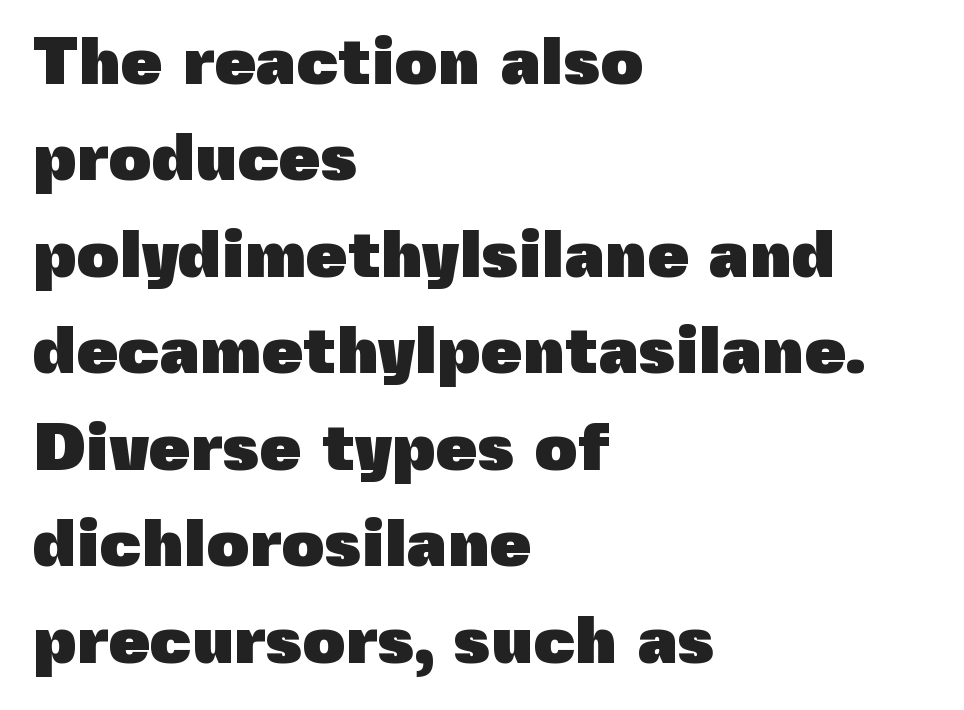
The image shows 67 px heavy sans-serif type, upright; set left-aligned, normal line spacing (1.44x), normal letter spacing, not underlined; a medium x-height.
